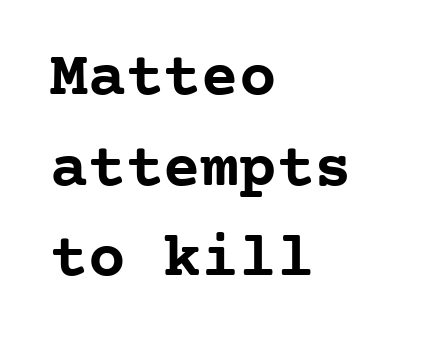
The image shows 63 px semibold serif type, upright, monospaced; set left-aligned, normal line spacing (1.44x), normal letter spacing, not underlined; low stroke contrast and a medium x-height.
